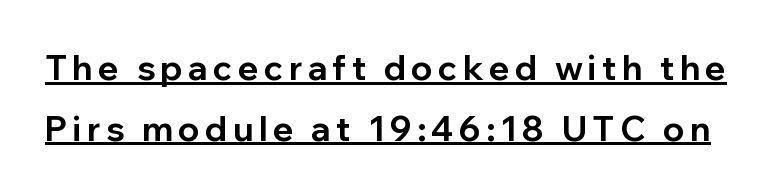
The image shows 34 px bold sans-serif type, upright; set line spacing 1.79x, underlined; low stroke contrast and a medium x-height.
